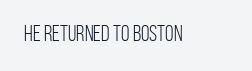
The space directly below the letters is spotless. Quick note: not italic, upright. The line texture is even and compact thanks to regular tracking. These glyphs show unthickened strokes, regular width or finer.
